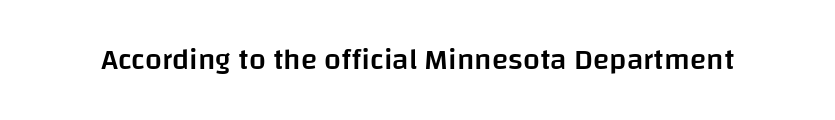
Notice how the stems are strictly vertical — no italics here. Spacing verdict: proportional, widths tailored to each character. Letter spacing: default. As a designer I'd log this as weight 600, semibold. Check the space under the baseline: it is left empty. The typeface chosen for these lines omits serifs.
